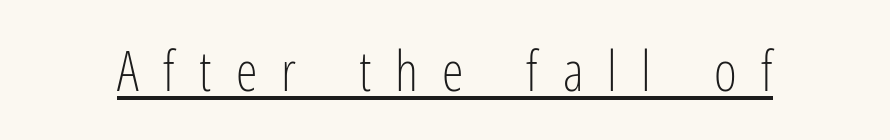
{"serif": "no", "italic": "no", "bold": "no", "weight": "light", "width": "condensed", "stroke_contrast": "low", "x_height": "medium", "monospaced": "no", "underline": "yes", "letter_spacing": "wide", "letter_spacing_em": 0.44, "glyph_px": 55}
